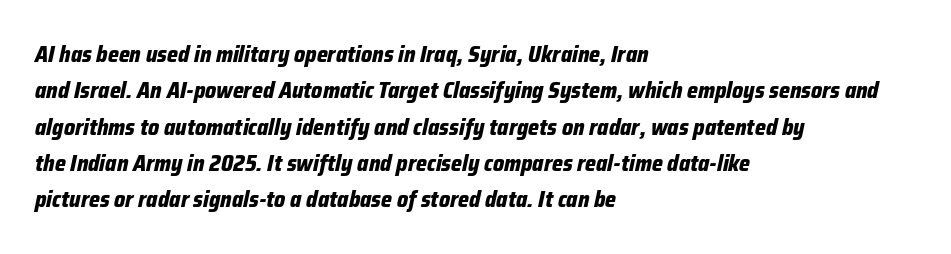
{"italic": "yes", "lean": "right", "slant_degrees": 12, "bold": "yes", "underline": "no", "align": "left", "line_spacing": "normal", "line_spacing_ratio": 1.58, "letter_spacing": "normal", "letter_spacing_em": 0.0, "glyph_px": 23}
